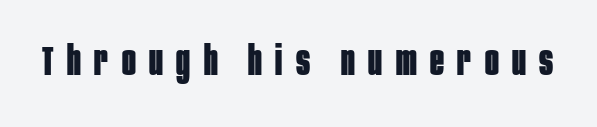
Letters rest on an invisible, unmarked baseline. The sample has been set heavy, in full bold. Looks like regular typesetting: each glyph gets only the width it needs. Observe the absence of serifs on each vertical stroke in this sample. The gaps between neighbouring characters are conspicuously large. The letters stand upright; this is a roman face.
